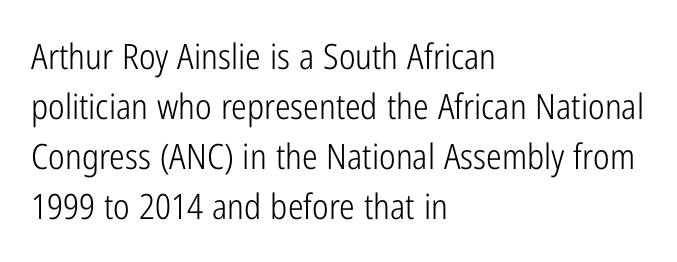
The lettering stays uniformly vertical, giving the passage a roman look. Think of a printed novel: that variable character pitch is what you see here. The typesetting does not lean heavy: it is not bold. A student would call this left alignment; a typographer would say flush left, rag right. The glyphs in this specimen are sans serif. The leading is moderate, giving the passage an even texture.
